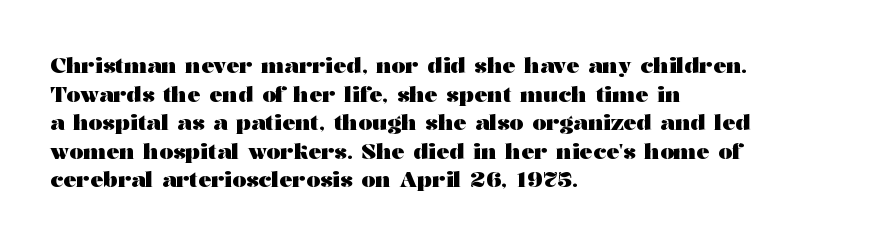
Q: Is the text bold? A: Yes.
Q: Is the text italic (slanted)? A: No, it is upright.
Q: Is the text underlined? A: No.
Q: How is the paragraph aligned? A: Left-aligned.
Q: Is the spacing between letters normal or unusually wide? A: Normal.
Q: Is the spacing between lines tight, normal or loose? A: Normal.
